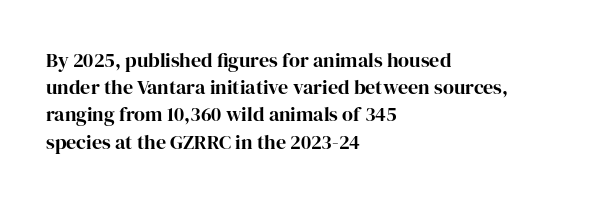
The image shows 20 px bold type, upright; set left-aligned, normal line spacing (1.36x), normal letter spacing, not underlined.
